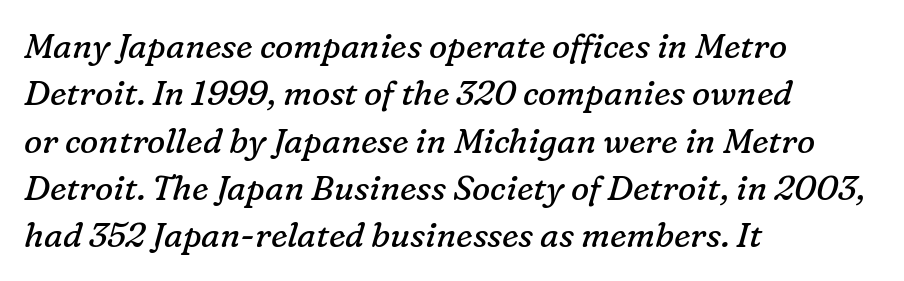
The image shows 34 px regular-weight serif type, italic (leaning right); set left-aligned, normal line spacing (1.39x), normal letter spacing, not underlined; low stroke contrast and a medium x-height.
